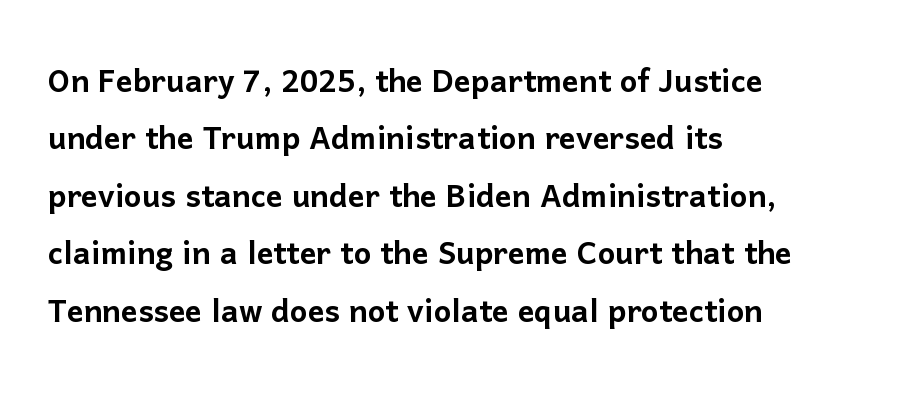
Q: Is the text italic (slanted)? A: No, it is upright.
Q: Is the typeface a serif or a sans-serif typeface? A: Sans-serif.
Q: Is the text underlined? A: No.
Q: How is the paragraph aligned? A: Left-aligned.
Q: Is the spacing between letters normal or unusually wide? A: Normal.
Q: Is the spacing between lines tight, normal or loose? A: Normal.
Q: Width (condensed, normal, or wide)? A: Normal.
Q: Stroke contrast? A: Low.
Q: x-height? A: Medium.
Q: Monospaced? A: No.
